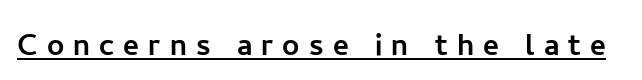
The image shows 38 px sans-serif type, upright; set unusually wide letter spacing (+0.24 em), underlined; low stroke contrast and a medium x-height.
